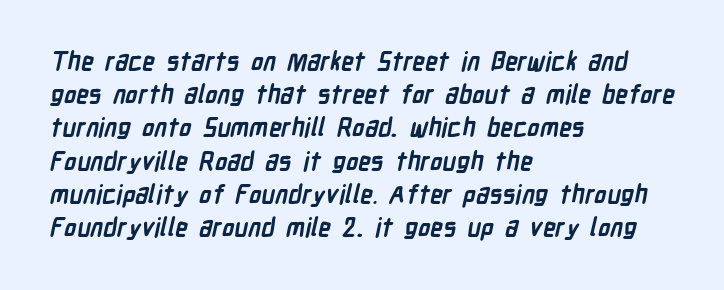
Q: Is the text bold? A: Yes.
Q: Is the text underlined? A: No.
Q: How is the paragraph aligned? A: Left-aligned.
Q: Is the spacing between letters normal or unusually wide? A: Normal.
Q: Is the spacing between lines tight, normal or loose? A: Normal.
